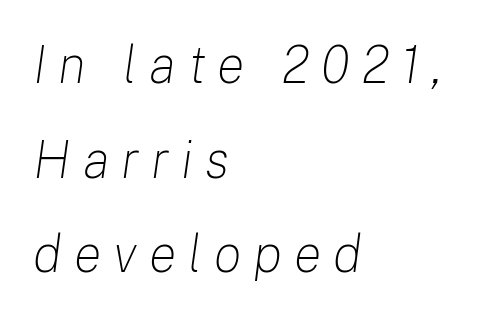
{"italic": "yes", "lean": "right", "slant_degrees": 8, "bold": "no", "weight": "light", "width": "normal", "stroke_contrast": "low", "x_height": "medium", "monospaced": "no", "underline": "no", "align": "left", "line_spacing_ratio": 1.82, "letter_spacing": "wide", "letter_spacing_em": 0.23, "glyph_px": 52}
